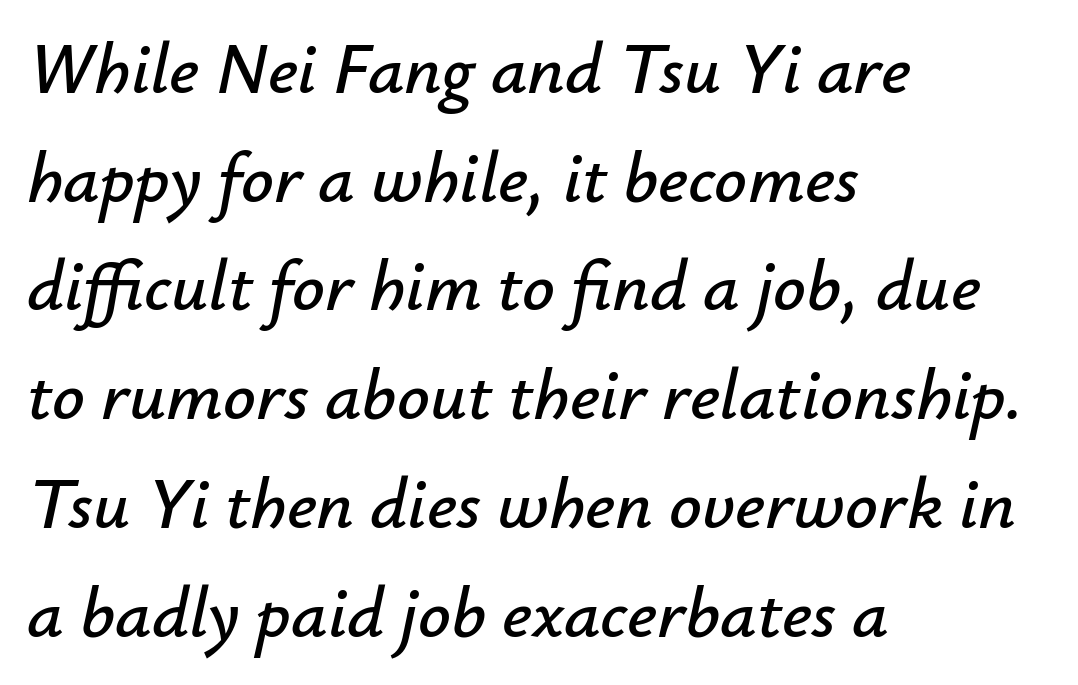
Q: Is the text italic (slanted)? A: Yes, it leans right by about 12 degrees.
Q: Is the text underlined? A: No.
Q: How is the paragraph aligned? A: Left-aligned.
Q: Is the spacing between letters normal or unusually wide? A: Normal.
Q: Is the spacing between lines tight, normal or loose? A: Normal.
Q: Width (condensed, normal, or wide)? A: Normal.
Q: Stroke contrast? A: Low.
Q: x-height? A: Small.
Q: Monospaced? A: No.
